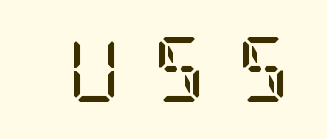
The image shows 65 px regular-weight, condensed serif type, upright; set unusually wide letter spacing (+0.48 em), not underlined; low stroke contrast and a large x-height.
